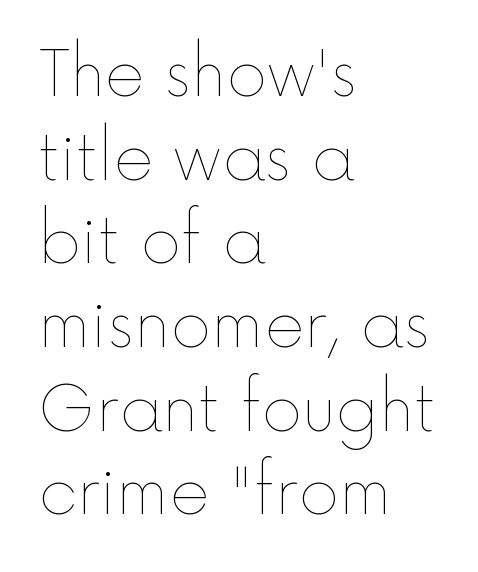
Vertically, the passage feels balanced, rows spaced as you'd expect. This rendering uses left alignment, leaving the right contour irregular. Is this a fixed-width face? No — the glyphs have proportional, varying widths. The letters stand upright; this is a roman face.
